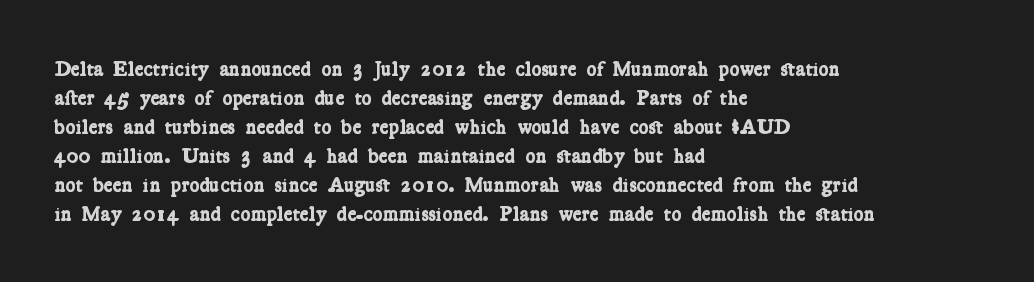
Q: Is the text bold? A: Yes.
Q: Is the text underlined? A: No.
Q: How is the paragraph aligned? A: Left-aligned.
Q: Is the spacing between letters normal or unusually wide? A: Normal.
Q: Is the spacing between lines tight, normal or loose? A: Normal.
